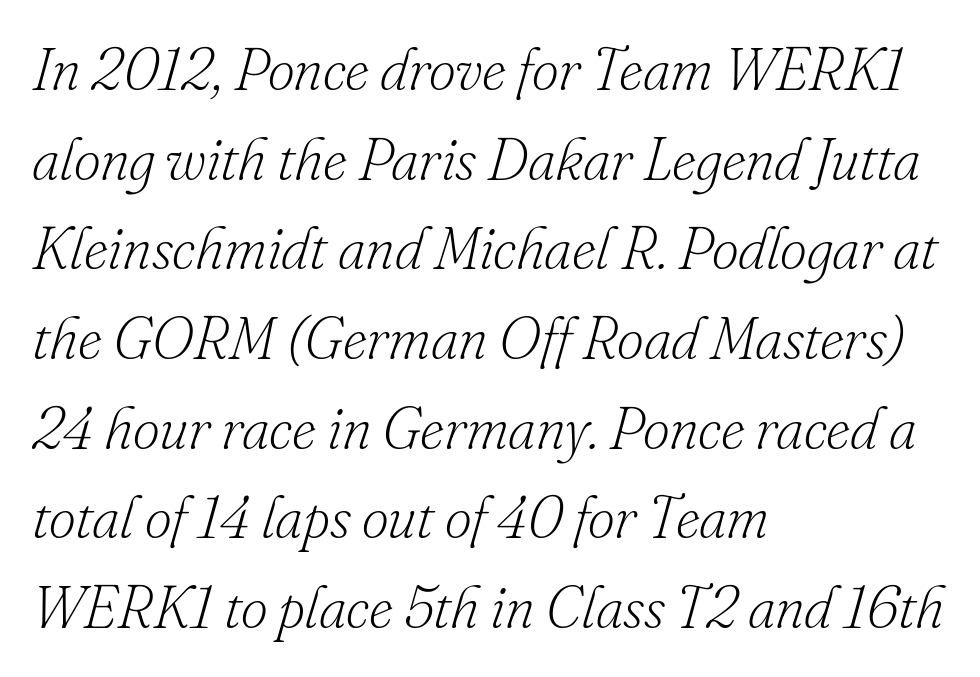
Think standard paragraph weight, or any step lighter than that. Is this a fixed-width face? No — the glyphs have proportional, varying widths. Typographically, this falls in the serif category. Just letters on the line, the space beneath them empty. The paragraph shown leans on its left margin.
